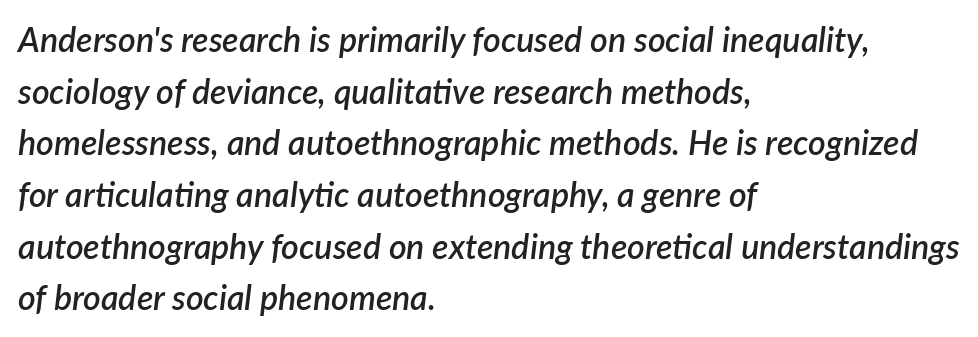
{"italic": "yes", "lean": "right", "slant_degrees": 7, "bold": "semi", "weight": "semibold", "width": "normal", "stroke_contrast": "low", "x_height": "medium", "monospaced": "no", "underline": "no", "align": "left", "line_spacing": "normal", "line_spacing_ratio": 1.52, "letter_spacing": "normal", "letter_spacing_em": 0.0, "glyph_px": 34}
